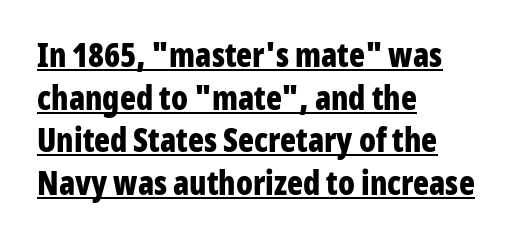
The image shows 33 px bold, condensed sans-serif type, upright; set left-aligned, normal line spacing (1.29x), normal letter spacing, underlined; low stroke contrast and a medium x-height.
